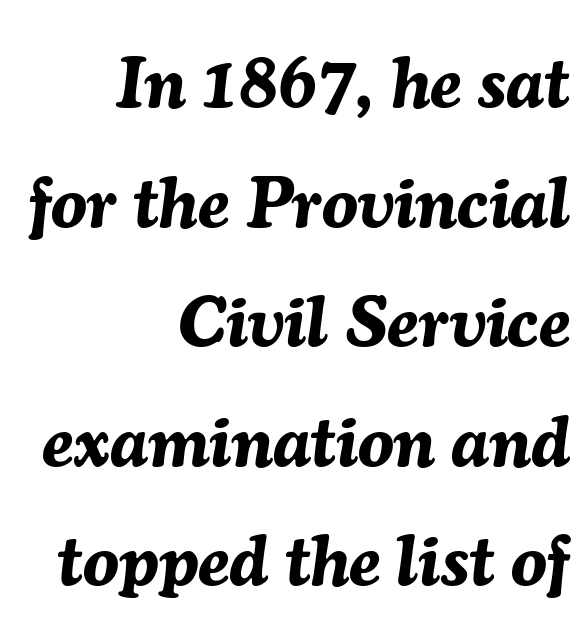
{"italic": "yes", "lean": "right", "slant_degrees": 7, "bold": "yes", "weight": "bold", "width": "normal", "stroke_contrast": "medium", "x_height": "medium", "monospaced": "no", "underline": "no", "align": "right", "line_spacing": "normal", "line_spacing_ratio": 1.66, "letter_spacing": "normal", "letter_spacing_em": 0.0, "glyph_px": 72}
